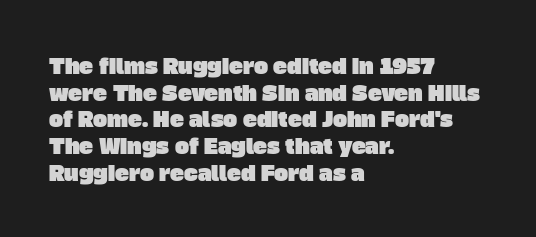
{"underline": "no", "align": "left", "line_spacing": "normal", "line_spacing_ratio": 1.27, "letter_spacing": "normal", "letter_spacing_em": 0.0, "glyph_px": 21}
